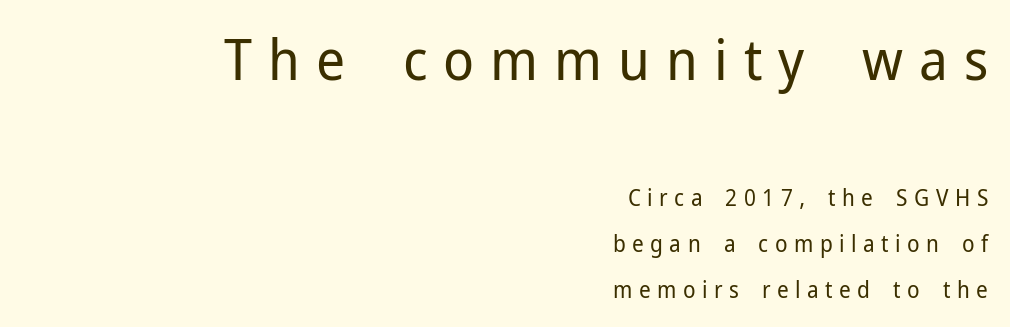
Line endings align vertically; line beginnings do not. This is roman type, the default non-slanted kind. The face used here is rendered with a markedly widened letterfit. The area under the type is left untouched.
